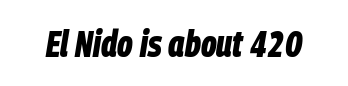
Q: Is the text bold? A: Yes.
Q: Is the text italic (slanted)? A: Yes, it leans right by about 9 degrees.
Q: Is the text underlined? A: No.
Q: Is the spacing between letters normal or unusually wide? A: Normal.
Q: Width (condensed, normal, or wide)? A: Condensed.
Q: Stroke contrast? A: Low.
Q: x-height? A: Large.
Q: Monospaced? A: No.
